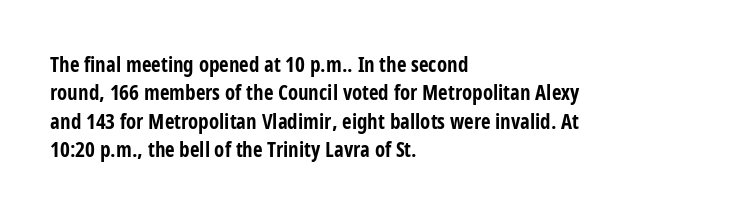
The image shows 21 px bold type, upright; set left-aligned, normal line spacing (1.35x), normal letter spacing, not underlined.
